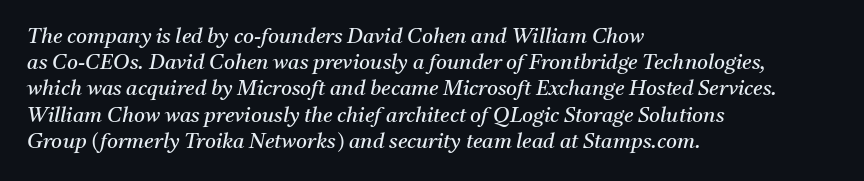
{"italic": "yes", "lean": "right", "slant_degrees": 11, "bold": "no", "underline": "no", "align": "left", "line_spacing": "normal", "line_spacing_ratio": 1.25, "letter_spacing": "normal", "letter_spacing_em": 0.0, "glyph_px": 21}
